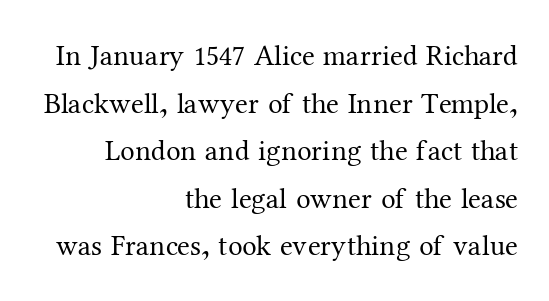
Q: Is the text bold? A: No.
Q: Is the text italic (slanted)? A: No, it is upright.
Q: Is the typeface a serif or a sans-serif typeface? A: Serif.
Q: Is the text underlined? A: No.
Q: How is the paragraph aligned? A: Right-aligned.
Q: Is the spacing between letters normal or unusually wide? A: Normal.
Q: Is the spacing between lines tight, normal or loose? A: Normal.
Q: Width (condensed, normal, or wide)? A: Normal.
Q: Stroke contrast? A: Medium.
Q: x-height? A: Medium.
Q: Monospaced? A: No.
